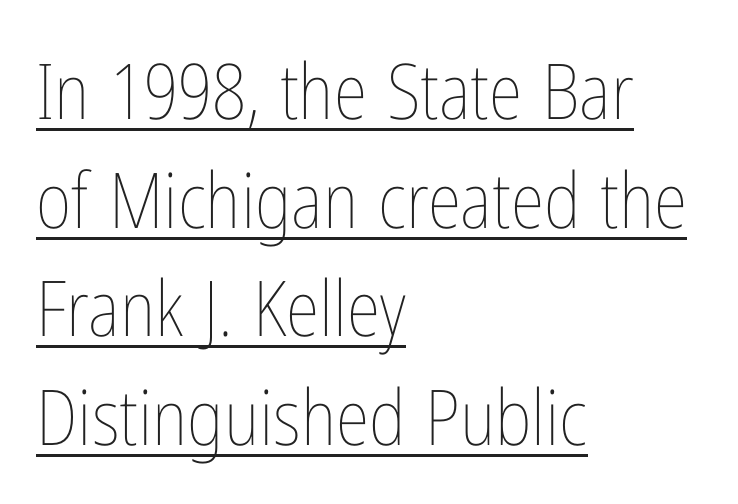
The compositor pushed each line to the left boundary. Students, observe: this is what conventionally led text looks like. This sample has the flowing, uneven cadence of proportional lettering. Is the stroke heavy? The answer is a plain regular-or-lighter.
